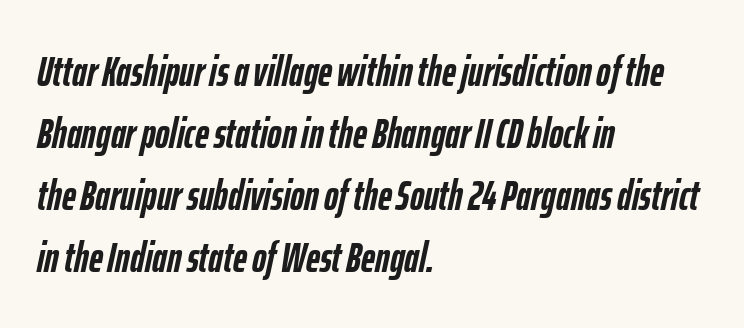
Q: Is the text bold? A: Yes.
Q: Is the text italic (slanted)? A: Yes, it leans right by about 12 degrees.
Q: Is the text underlined? A: No.
Q: How is the paragraph aligned? A: Left-aligned.
Q: Is the spacing between letters normal or unusually wide? A: Normal.
Q: Is the spacing between lines tight, normal or loose? A: Normal.
Q: Width (condensed, normal, or wide)? A: Condensed.
Q: Stroke contrast? A: Low.
Q: x-height? A: Medium.
Q: Monospaced? A: No.
